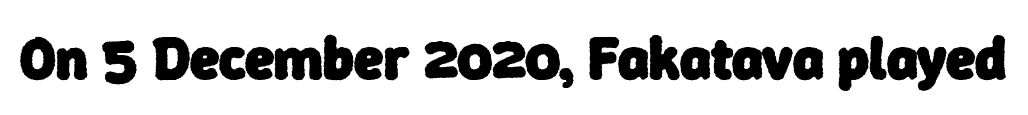
The image shows 59 px heavy sans-serif type; set normal letter spacing, not underlined; low stroke contrast and a medium x-height.
